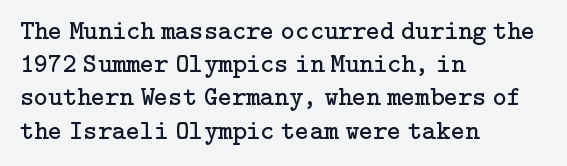
{"italic": "no", "bold": "no", "underline": "no", "align": "left", "line_spacing_ratio": 1.23, "letter_spacing": "normal", "letter_spacing_em": 0.0, "glyph_px": 27}
